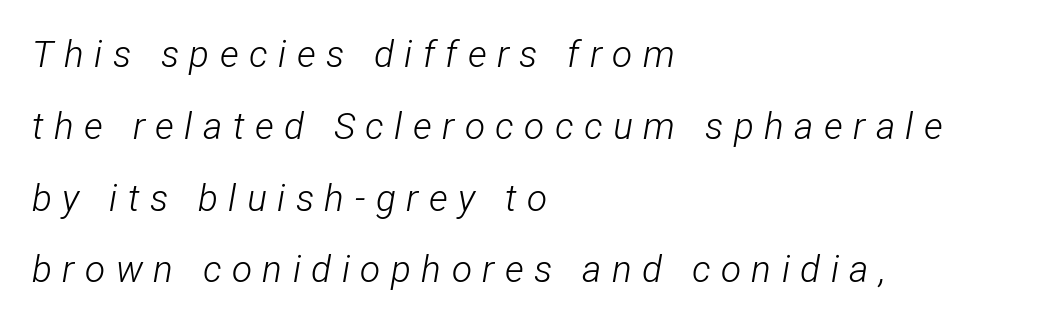
The face used here is proportionally spaced, like ordinary book or web type. Does extra space separate the letters? Yes, quite a lot of it. Characters are canted at an angle relative to the baseline's perpendicular. The characters are drawn with everyday or finer stroke widths.
